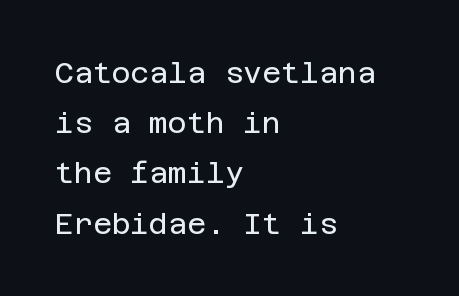
Q: Is the text bold? A: No.
Q: Is the text italic (slanted)? A: No, it is upright.
Q: Is the typeface a serif or a sans-serif typeface? A: Sans-serif.
Q: Is the text underlined? A: No.
Q: How is the paragraph aligned? A: Left-aligned.
Q: Is the spacing between letters normal or unusually wide? A: Normal.
Q: Width (condensed, normal, or wide)? A: Normal.
Q: Stroke contrast? A: Low.
Q: x-height? A: Large.
